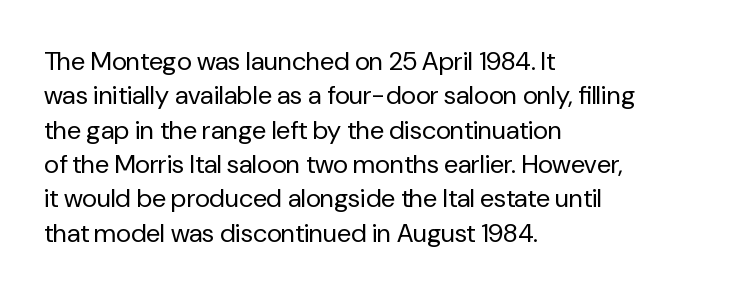
Q: Is the text bold? A: No.
Q: Is the text italic (slanted)? A: No, it is upright.
Q: Is the text underlined? A: No.
Q: How is the paragraph aligned? A: Left-aligned.
Q: Is the spacing between letters normal or unusually wide? A: Normal.
Q: Is the spacing between lines tight, normal or loose? A: Normal.
